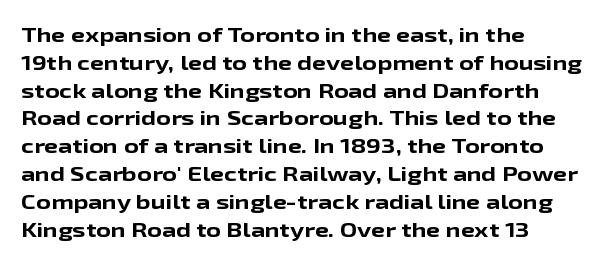
{"italic": "no", "bold": "yes", "underline": "no", "align": "left", "line_spacing": "normal", "line_spacing_ratio": 1.39, "letter_spacing": "normal", "letter_spacing_em": 0.0, "glyph_px": 20}
